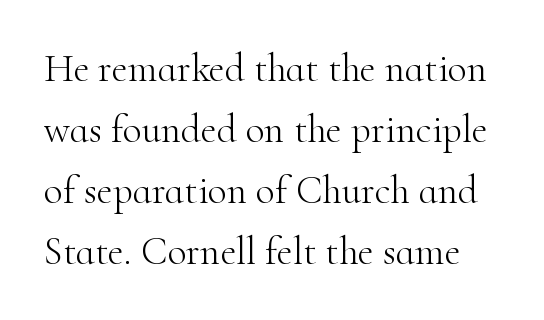
Q: Is the text bold? A: No.
Q: Is the text italic (slanted)? A: No, it is upright.
Q: Is the typeface a serif or a sans-serif typeface? A: Serif.
Q: Is the text underlined? A: No.
Q: Is the spacing between letters normal or unusually wide? A: Normal.
Q: Is the spacing between lines tight, normal or loose? A: Normal.
Q: Width (condensed, normal, or wide)? A: Normal.
Q: Stroke contrast? A: High.
Q: x-height? A: Small.
Q: Monospaced? A: No.
